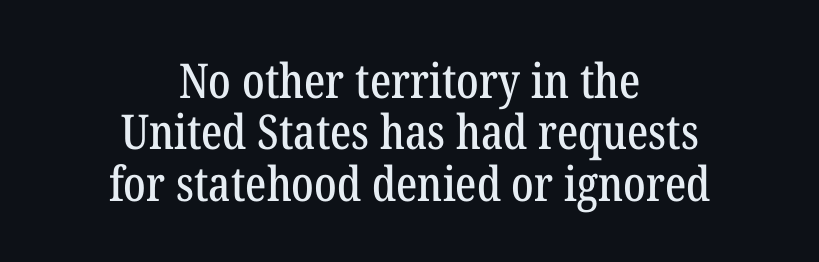
One-word summary of the alignment: center. Leading: reduced. Are there feet on the stems? There are — it's a serif. The letters stand upright; this is a roman face.
